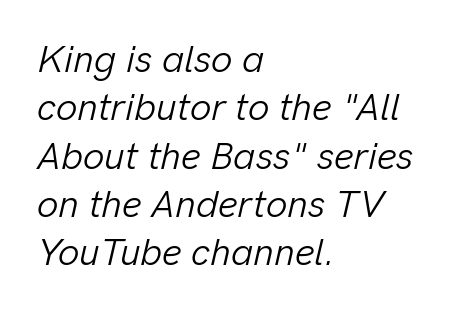
Layout note: lines flush left. This reads as an unemphasized weight, regular at the heaviest. Summary of vertical rhythm: regular, with standard interline spacing. Anything drawn beneath the words? Only blank space. A typesetter would call this proportional, since set widths differ per character.
